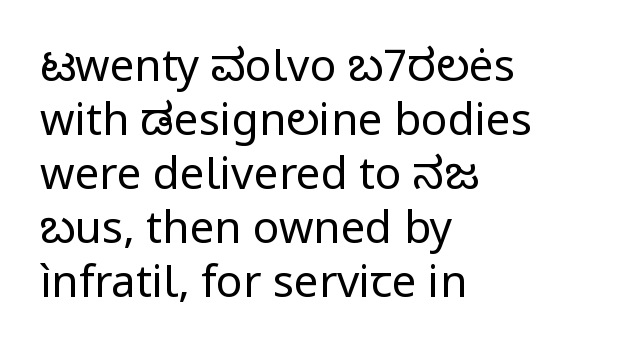
The image shows 44 px regular-weight sans-serif type, upright; set left-aligned, line spacing 1.23x, normal letter spacing, not underlined; low stroke contrast and a medium x-height.
